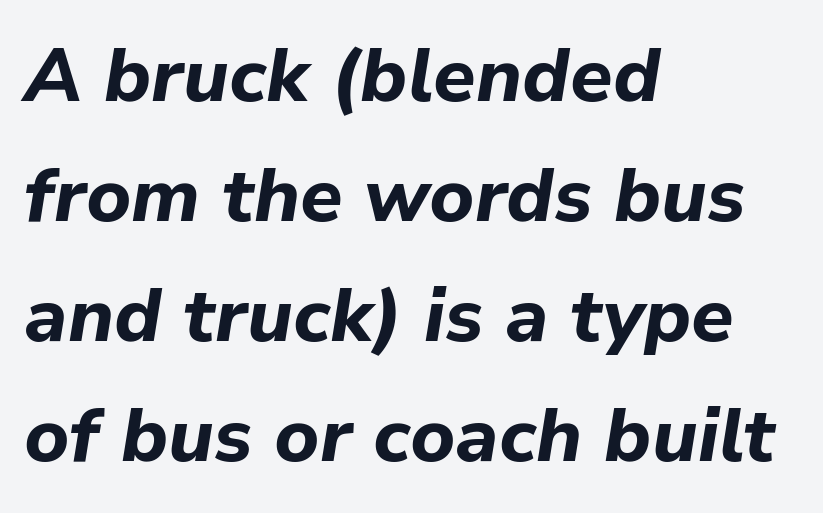
Q: Is the text bold? A: Yes.
Q: Is the text italic (slanted)? A: Yes, it leans right by about 9 degrees.
Q: Is the text underlined? A: No.
Q: How is the paragraph aligned? A: Left-aligned.
Q: Is the spacing between letters normal or unusually wide? A: Normal.
Q: Is the spacing between lines tight, normal or loose? A: Normal.
Q: Width (condensed, normal, or wide)? A: Normal.
Q: Stroke contrast? A: Low.
Q: x-height? A: Medium.
Q: Monospaced? A: No.
